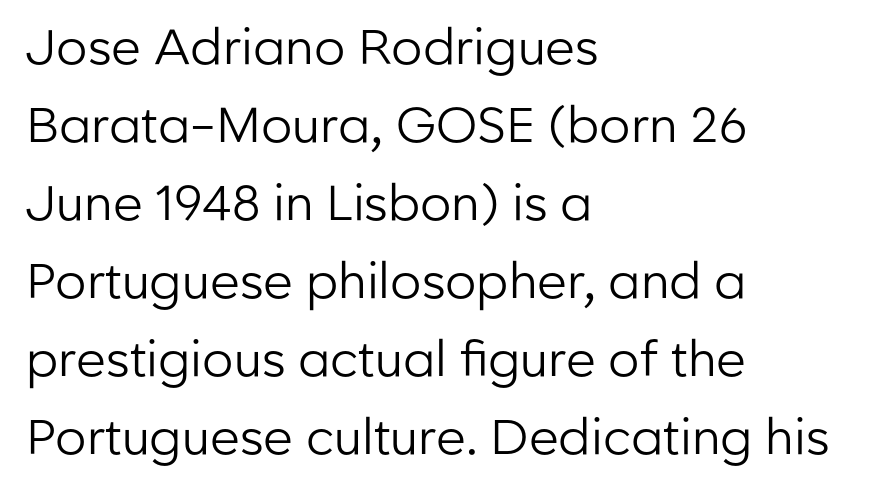
Q: Is the text bold? A: No.
Q: Is the text italic (slanted)? A: No, it is upright.
Q: Is the typeface a serif or a sans-serif typeface? A: Sans-serif.
Q: Is the text underlined? A: No.
Q: How is the paragraph aligned? A: Left-aligned.
Q: Is the spacing between letters normal or unusually wide? A: Normal.
Q: Is the spacing between lines tight, normal or loose? A: Normal.
Q: Width (condensed, normal, or wide)? A: Normal.
Q: Stroke contrast? A: Low.
Q: x-height? A: Medium.
Q: Monospaced? A: No.
